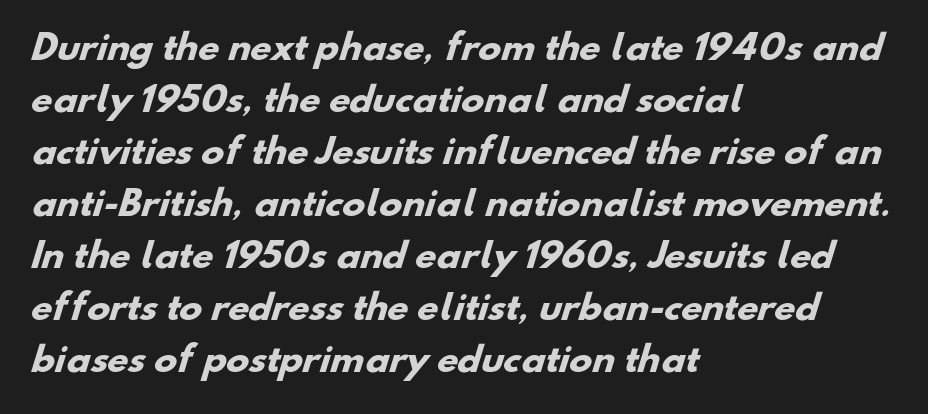
{"serif": "no", "bold": "yes", "weight": "heavy", "width": "normal", "stroke_contrast": "low", "x_height": "small", "monospaced": "no", "underline": "no", "align": "left", "line_spacing": "normal", "line_spacing_ratio": 1.53, "letter_spacing": "normal", "letter_spacing_em": 0.0, "glyph_px": 34}
